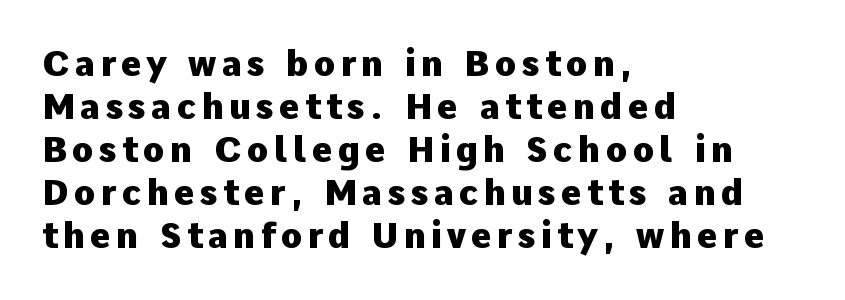
{"serif": "no", "italic": "no", "bold": "yes", "weight": "heavy", "width": "normal", "stroke_contrast": "low", "x_height": "medium", "monospaced": "no", "underline": "no", "align": "left", "line_spacing_ratio": 1.23, "glyph_px": 35}
